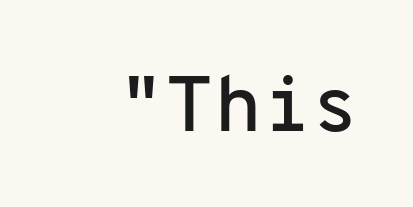
Q: Is the text italic (slanted)? A: No, it is upright.
Q: Is the typeface a serif or a sans-serif typeface? A: Sans-serif.
Q: Is the text underlined? A: No.
Q: Is the spacing between letters normal or unusually wide? A: Normal.
Q: Width (condensed, normal, or wide)? A: Normal.
Q: Stroke contrast? A: Low.
Q: x-height? A: Medium.
Q: Monospaced? A: Yes.
